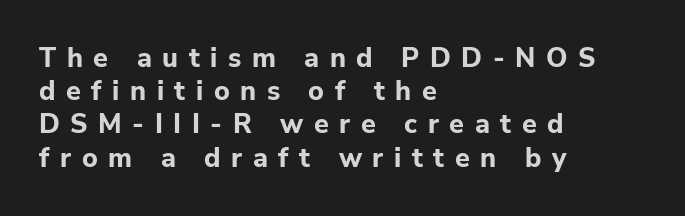
The rag falls on the right side of this text block. What weight is shown? A full bold with thick strokes. This rendering widens character spacing well past its baseline value. Quick note: underline off. Upright lettering throughout.
